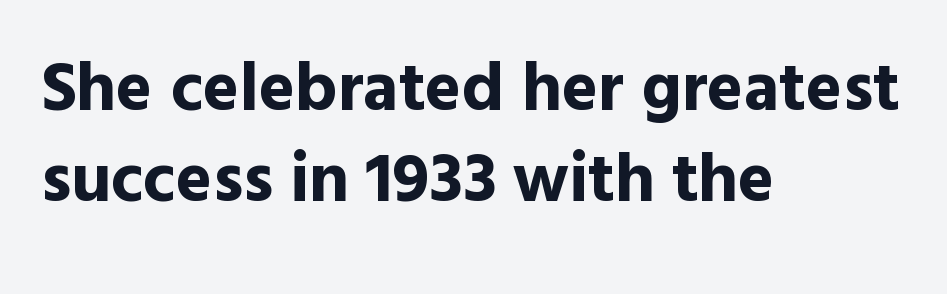
{"serif": "no", "italic": "no", "bold": "yes", "weight": "bold", "width": "normal", "x_height": "medium", "monospaced": "no", "underline": "no", "align": "left", "line_spacing": "normal", "line_spacing_ratio": 1.32, "letter_spacing": "normal", "letter_spacing_em": 0.0, "glyph_px": 69}
